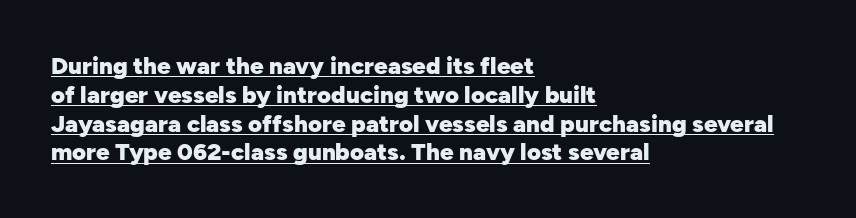
Q: Is the text bold? A: Yes.
Q: Is the text italic (slanted)? A: No, it is upright.
Q: Is the text underlined? A: Yes.
Q: How is the paragraph aligned? A: Left-aligned.
Q: Is the spacing between letters normal or unusually wide? A: Normal.
